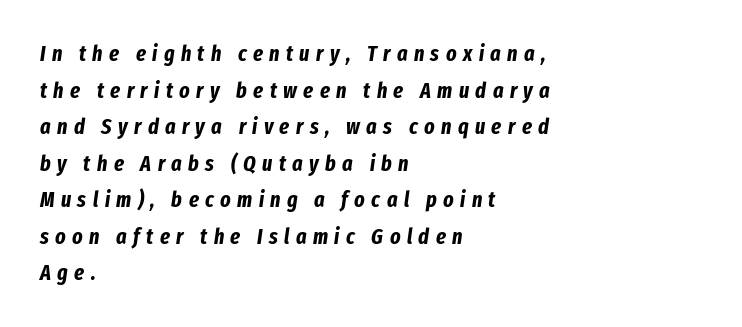
The image shows 22 px bold type, italic (leaning right); set left-aligned, normal line spacing (1.66x), unusually wide letter spacing (+0.29 em), not underlined.
